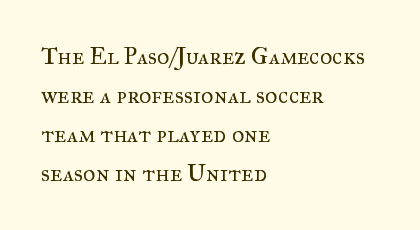
Q: Is the text bold? A: No.
Q: Is the text italic (slanted)? A: No, it is upright.
Q: Is the text underlined? A: No.
Q: How is the paragraph aligned? A: Left-aligned.
Q: Is the spacing between letters normal or unusually wide? A: Normal.
Q: Is the spacing between lines tight, normal or loose? A: Normal.
